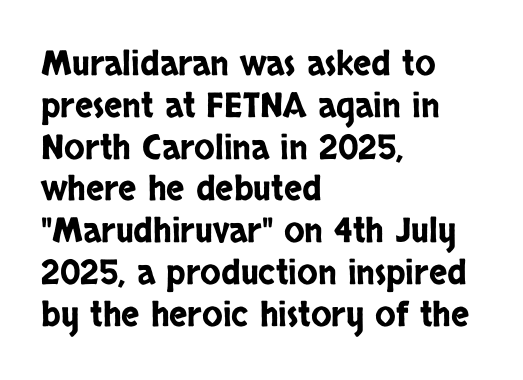
{"serif": "no", "italic": "no", "width": "condensed", "stroke_contrast": "low", "x_height": "large", "monospaced": "no", "underline": "no", "align": "left", "line_spacing_ratio": 1.23, "letter_spacing": "normal", "letter_spacing_em": 0.0, "glyph_px": 34}
